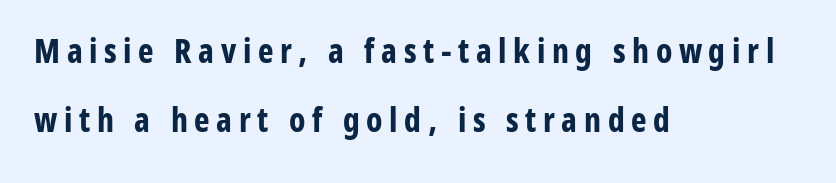
The face used here is proportionally spaced, like ordinary book or web type. Underlining? Definitely not there. Horizontal bands of white between lines are thick stripes. Classification — sans serif. Which margin do the lines hug? The left one — the right edge is uneven.
